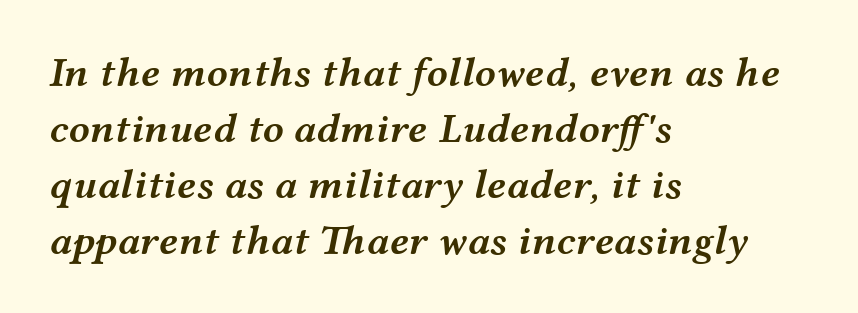
The image shows 42 px semibold, wide type, italic (leaning right); set left-aligned, normal line spacing (1.33x), normal letter spacing, not underlined; medium stroke contrast and a medium x-height.
